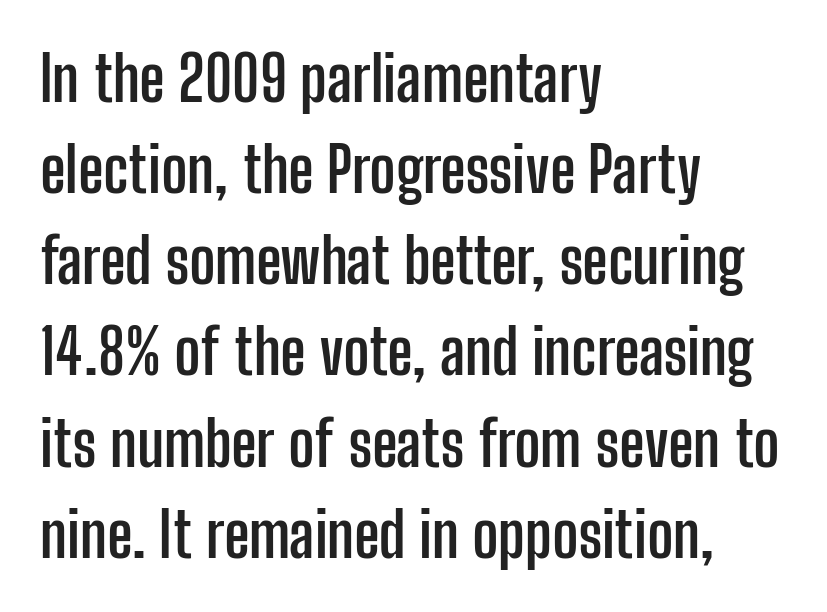
The image shows 62 px semibold, condensed sans-serif type, upright; set left-aligned, normal line spacing (1.47x), normal letter spacing, not underlined; low stroke contrast and a medium x-height.
